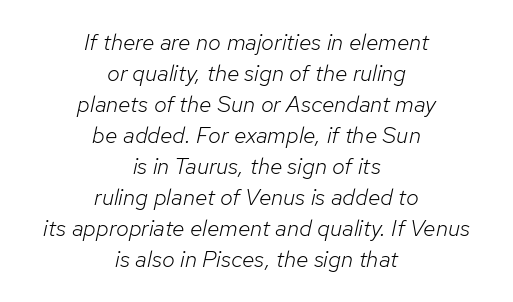
{"italic": "yes", "lean": "right", "slant_degrees": 12, "bold": "no", "underline": "no", "align": "center", "line_spacing": "normal", "line_spacing_ratio": 1.35, "letter_spacing": "normal", "letter_spacing_em": 0.0, "glyph_px": 23}
